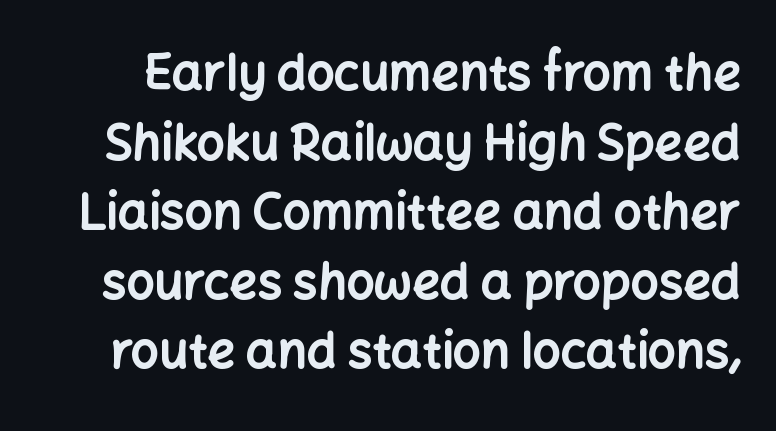
{"serif": "no", "italic": "no", "bold": "yes", "weight": "bold", "width": "normal", "stroke_contrast": "low", "x_height": "medium", "monospaced": "no", "underline": "no", "line_spacing": "normal", "line_spacing_ratio": 1.42, "letter_spacing": "normal", "letter_spacing_em": 0.0, "glyph_px": 49}
